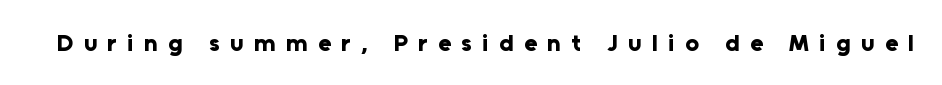
Descenders hang freely into open space. These words are printed bold, with thick strokes throughout. When letters stand straight like this, we call the style roman or upright. Observe the wide spacing: letters keep a clear distance from each other.
